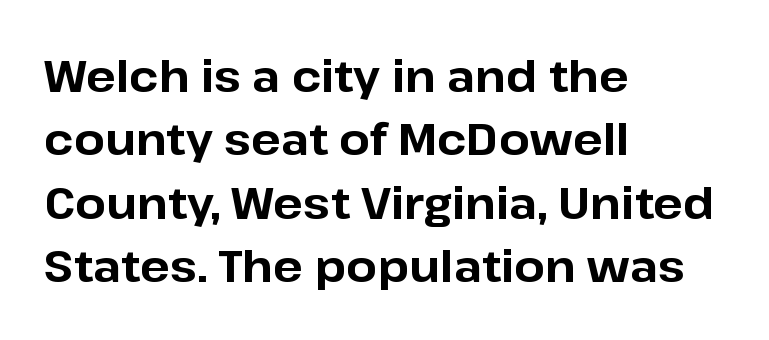
{"serif": "no", "italic": "no", "bold": "yes", "weight": "bold", "width": "normal", "stroke_contrast": "low", "x_height": "medium", "monospaced": "no", "underline": "no", "align": "left", "line_spacing": "normal", "line_spacing_ratio": 1.44, "letter_spacing": "normal", "letter_spacing_em": 0.0, "glyph_px": 44}
